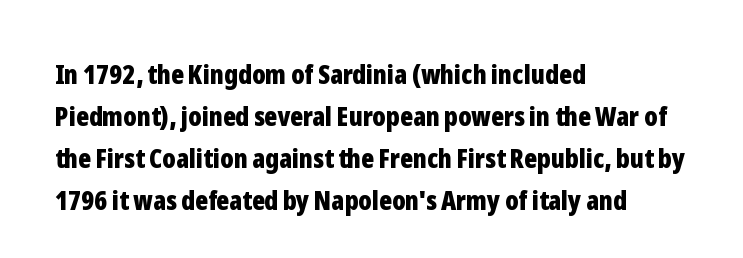
The face used here has the dense, thick strokes of a bold. Students, observe: this is what conventionally led text looks like. Notice how the stems are strictly vertical — no italics here. The setting favours the left margin, as ordinary paragraphs usually do.
